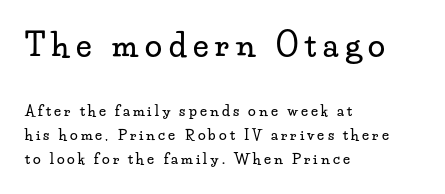
{"serif": "yes", "italic": "no", "width": "wide", "stroke_contrast": "low", "x_height": "small", "monospaced": "no", "underline": "no", "align": "left", "line_spacing": "normal", "line_spacing_ratio": 1.7, "letter_spacing": "wide", "letter_spacing_em": 0.22, "larger_block": "first", "size_ratio": 2.21, "glyph_px": 31}
